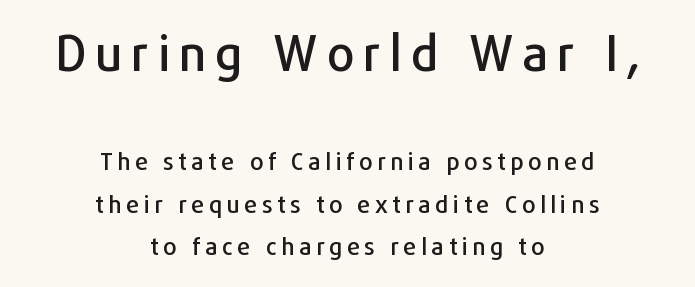
Q: Is the text italic (slanted)? A: No, it is upright.
Q: Is the typeface a serif or a sans-serif typeface? A: Sans-serif.
Q: Is the text underlined? A: No.
Q: How is the paragraph aligned? A: Centered.
Q: Which block of text is set in a larger size, the first (top) or the second (bottom)? A: The first (top) one.
Q: Width (condensed, normal, or wide)? A: Normal.
Q: Stroke contrast? A: Low.
Q: x-height? A: Medium.
Q: Monospaced? A: No.
